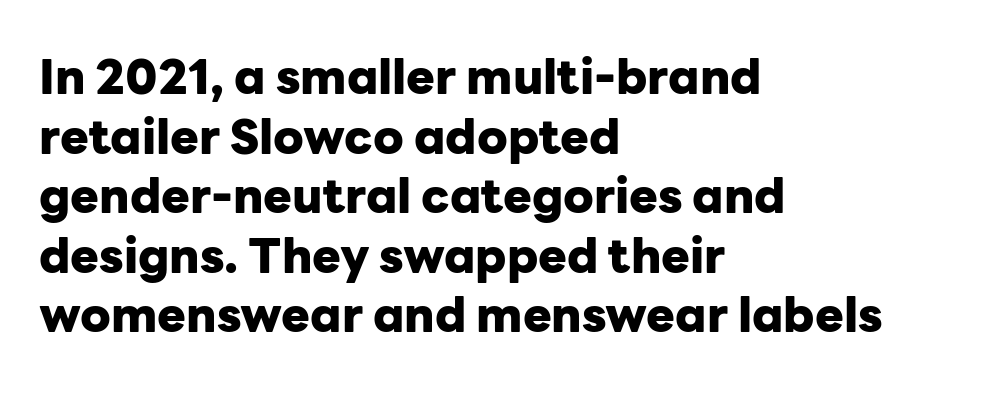
{"serif": "no", "italic": "no", "bold": "yes", "weight": "heavy", "width": "normal", "stroke_contrast": "low", "x_height": "medium", "monospaced": "no", "underline": "no", "align": "left", "line_spacing_ratio": 1.24, "letter_spacing": "normal", "letter_spacing_em": 0.0, "glyph_px": 48}
